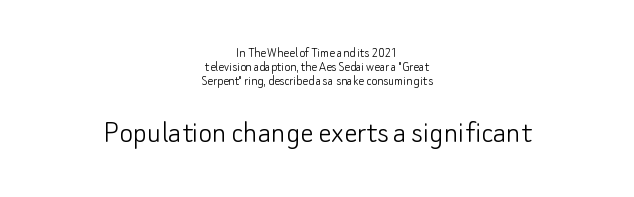
Leftover space on each line is divided equally before and after the words. The following chunk of copy outweighs the initial chunk in type size. Varying glyph widths throughout — classic text-font behaviour. Is the stroke heavy? The answer is a plain regular-or-lighter.
